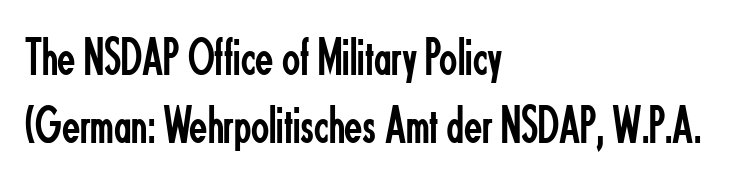
The image shows 53 px regular-weight, condensed sans-serif type, upright; set left-aligned, normal line spacing (1.29x), normal letter spacing, not underlined; low stroke contrast and a small x-height.
